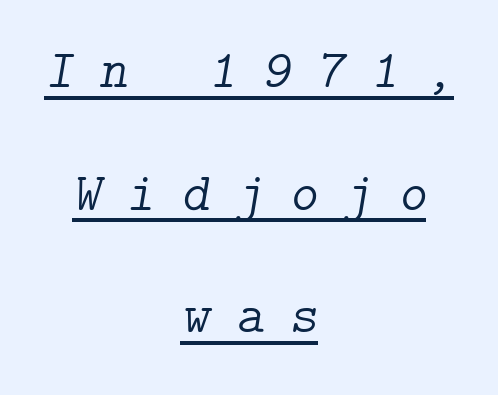
The gaps between neighbouring characters are conspicuously large. Is the type slanted? Yes — the strokes lean at a clear angle. Caption: multi-line text, centered on the measure. These lines stand farther apart than default settings would place them. Check the space under the baseline: a stroke is drawn there. Observe the serifs anchoring each vertical stroke in this sample.
